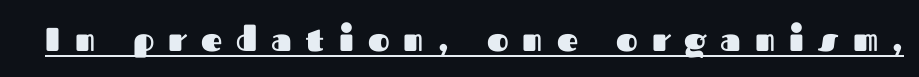
{"serif": "no", "italic": "no", "bold": "yes", "weight": "heavy", "width": "normal", "stroke_contrast": "medium", "x_height": "medium", "monospaced": "no", "underline": "yes", "letter_spacing": "wide", "letter_spacing_em": 0.43, "glyph_px": 33}
